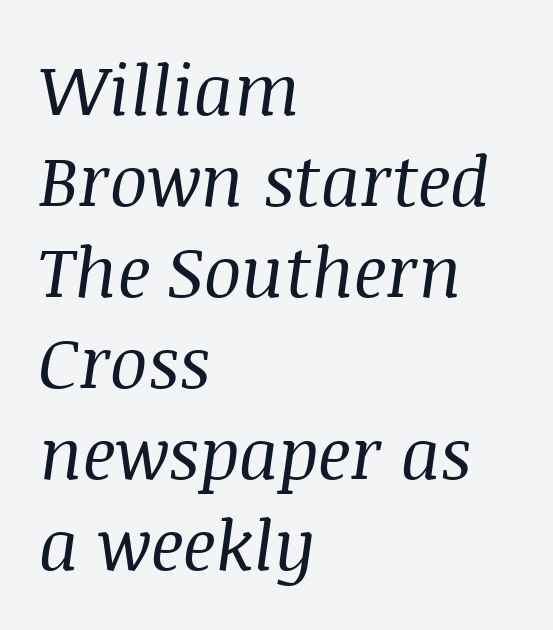
Style check: oblique. Inter-character spacing is left at the font's built-in metrics. Regarding leading, the lines here are spaced in the standard way. This sample has the flowing, uneven cadence of proportional lettering.
